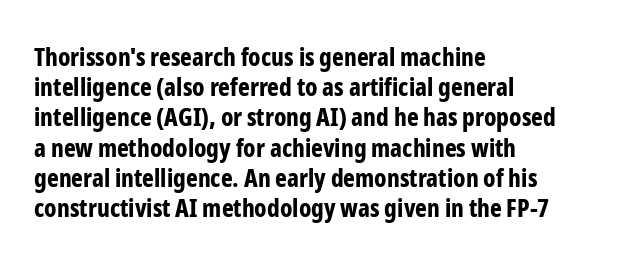
{"italic": "no", "bold": "yes", "underline": "no", "align": "left", "line_spacing_ratio": 1.21, "letter_spacing": "normal", "letter_spacing_em": 0.0, "glyph_px": 25}
